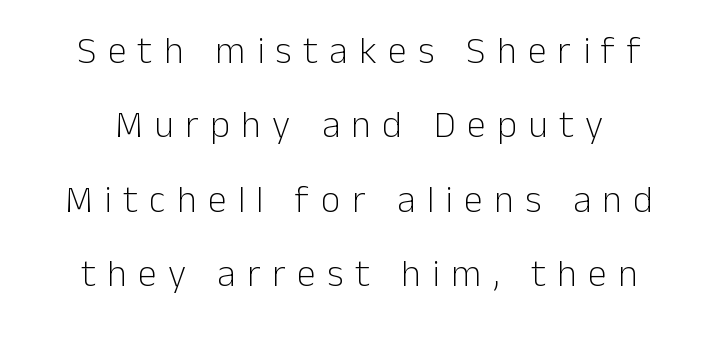
The image shows 38 px light sans-serif type, upright; set centered, loose line spacing (1.96x), unusually wide letter spacing (+0.3 em), not underlined; low stroke contrast and a medium x-height.
